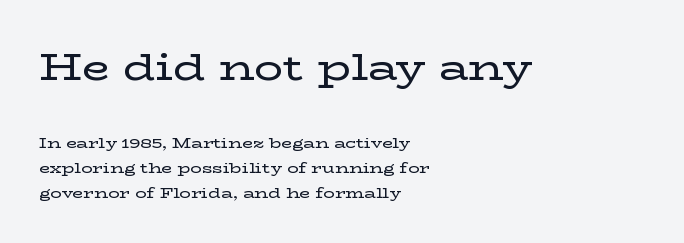
Does the bottom block carry the larger type? No, the top block does. No word sits above an underline. Letter spacing: default. The compositor pushed each line to the left boundary. The face used here is seriffed, in the tradition of book romans. Looks like regular typesetting: each glyph gets only the width it needs.
